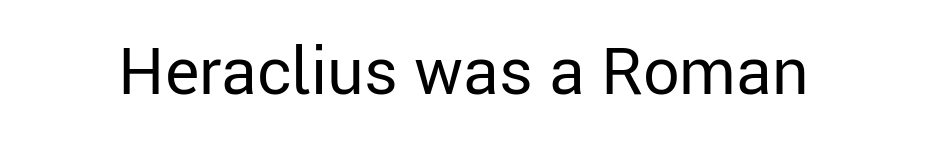
{"serif": "no", "italic": "no", "bold": "no", "weight": "regular", "width": "normal", "stroke_contrast": "low", "x_height": "medium", "monospaced": "no", "underline": "no", "letter_spacing": "normal", "letter_spacing_em": 0.0, "glyph_px": 65}
